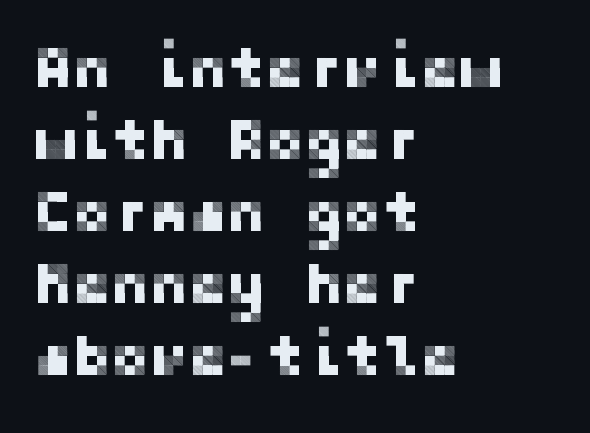
The rag falls on the right side of this text block. The passage shown is typeset with a sans-serif family. Glyph-to-glyph distance matches everyday printed text. Unlike italic type, these characters show no tilt at all. The foot of each line stays bare and open.
